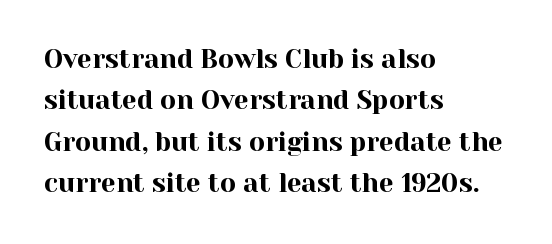
The image shows 26 px text type, upright; set left-aligned, normal line spacing (1.59x), normal letter spacing, not underlined.
